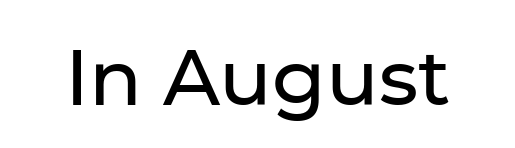
{"serif": "no", "italic": "no", "width": "normal", "stroke_contrast": "low", "x_height": "medium", "monospaced": "no", "underline": "no", "letter_spacing": "normal", "letter_spacing_em": 0.0, "glyph_px": 78}
